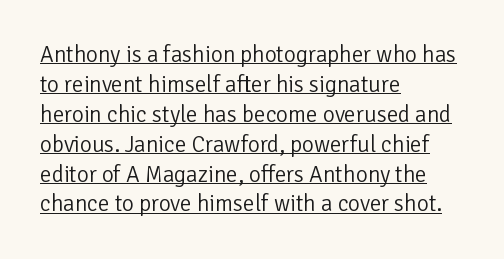
Q: Is the text bold? A: No.
Q: Is the text italic (slanted)? A: No, it is upright.
Q: Is the text underlined? A: Yes.
Q: How is the paragraph aligned? A: Left-aligned.
Q: Is the spacing between letters normal or unusually wide? A: Normal.
Q: Is the spacing between lines tight, normal or loose? A: Normal.
